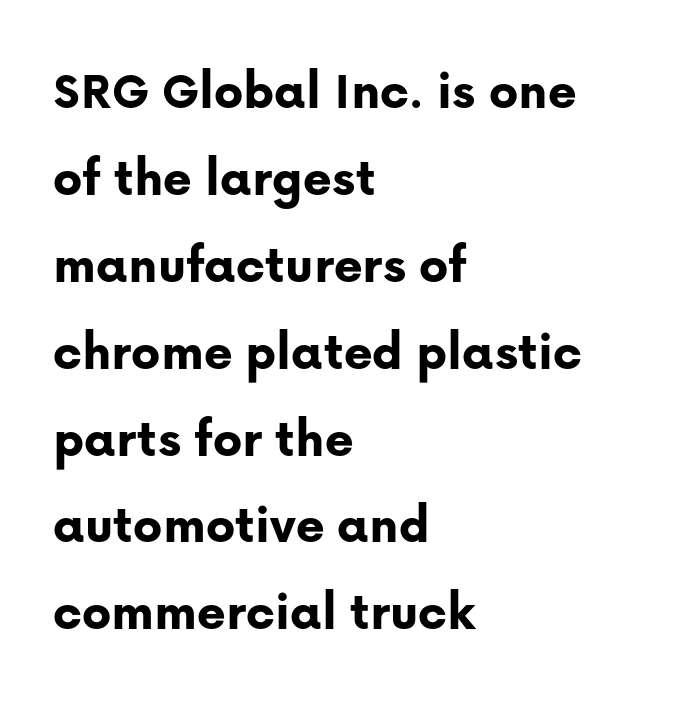
The image shows 55 px bold sans-serif type, upright; set left-aligned, normal line spacing (1.58x), normal letter spacing, not underlined; low stroke contrast and a medium x-height.
